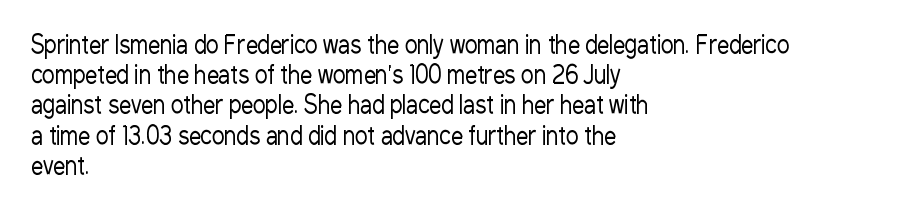
The weight would be labelled regular, book, light, or lighter still. Every stem runs plumb, perpendicular to the baseline. Descender tails drop into unmarked territory. One glance says typical: line gaps are just what's usual.
